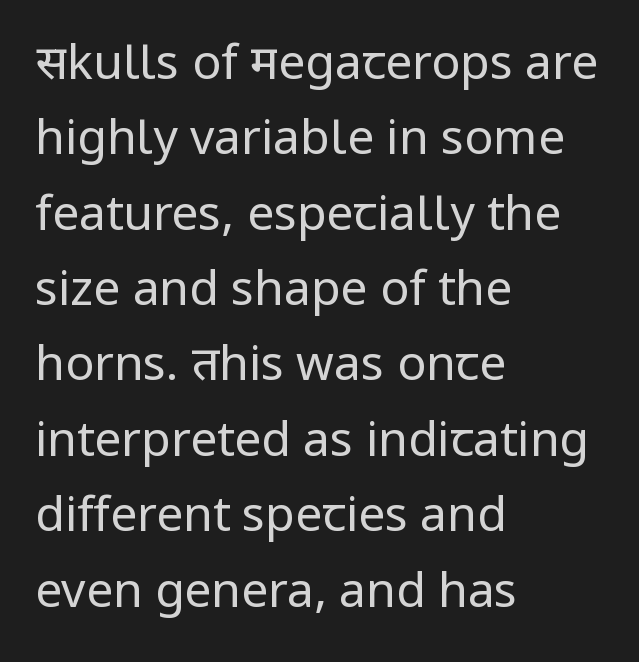
The image shows 48 px regular-weight sans-serif type, upright; set left-aligned, normal line spacing (1.57x), normal letter spacing, not underlined; low stroke contrast and a medium x-height.
